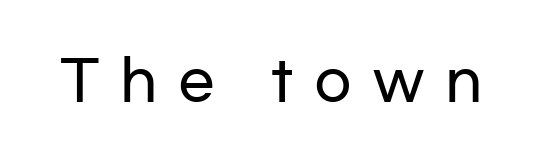
The image shows 55 px wide sans-serif type, upright; set unusually wide letter spacing (+0.37 em), not underlined; low stroke contrast and a medium x-height.
